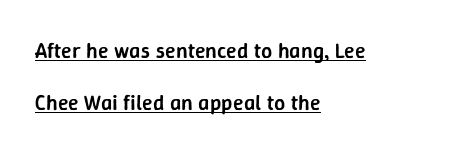
The rendering uses the underline text-decoration. Slightly chunky letters — semibold, I'd say, not full bold. The font's upright variant was chosen for this text. Words appear dense and cohesive because spacing is normal. The line-height multiplier appears high, well above default. Leftover space on each line is placed entirely after the last word.
